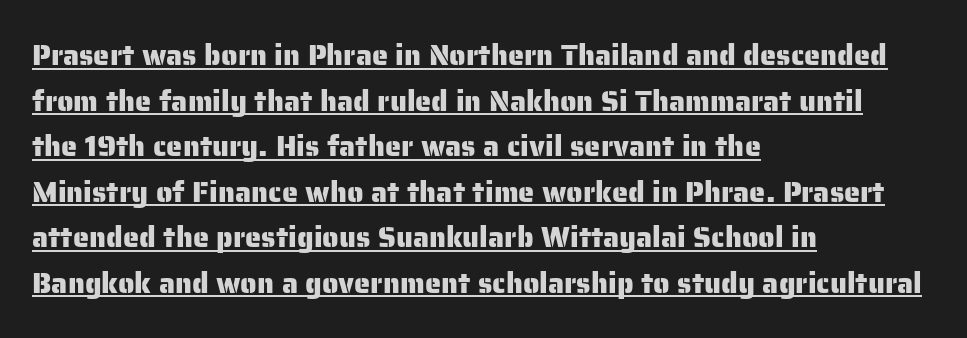
The image shows 29 px sans-serif type, upright; set left-aligned, normal line spacing (1.57x), normal letter spacing, underlined; low stroke contrast and a medium x-height.
